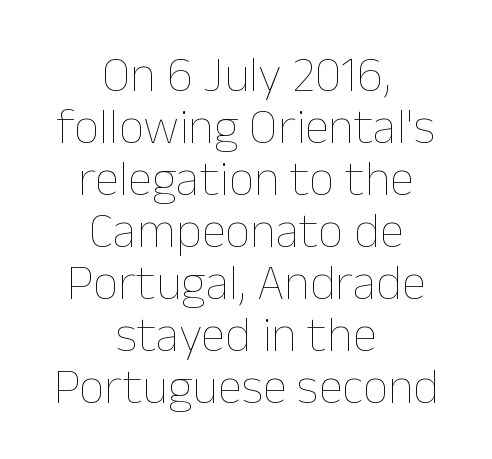
Q: Is the text bold? A: No.
Q: Is the text italic (slanted)? A: No, it is upright.
Q: Is the text underlined? A: No.
Q: How is the paragraph aligned? A: Centered.
Q: Is the spacing between letters normal or unusually wide? A: Normal.
Q: Is the spacing between lines tight, normal or loose? A: Tight.
Q: Width (condensed, normal, or wide)? A: Normal.
Q: Stroke contrast? A: Low.
Q: x-height? A: Medium.
Q: Monospaced? A: No.
